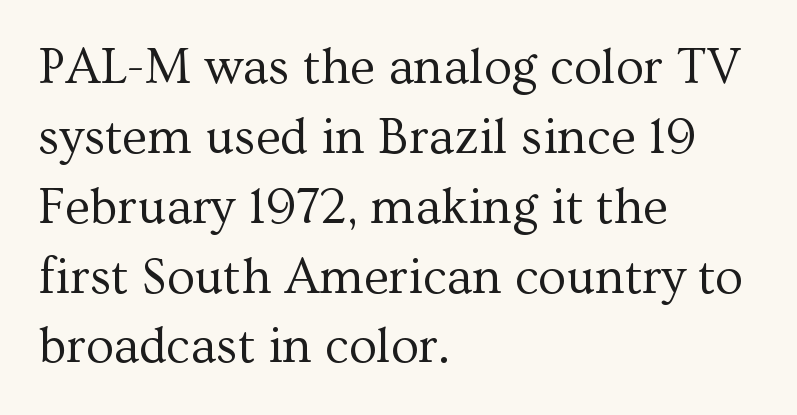
{"serif": "yes", "italic": "no", "bold": "no", "weight": "regular", "width": "normal", "stroke_contrast": "medium", "x_height": "medium", "monospaced": "no", "underline": "no", "align": "left", "line_spacing": "normal", "line_spacing_ratio": 1.37, "letter_spacing": "normal", "letter_spacing_em": 0.0, "glyph_px": 51}
